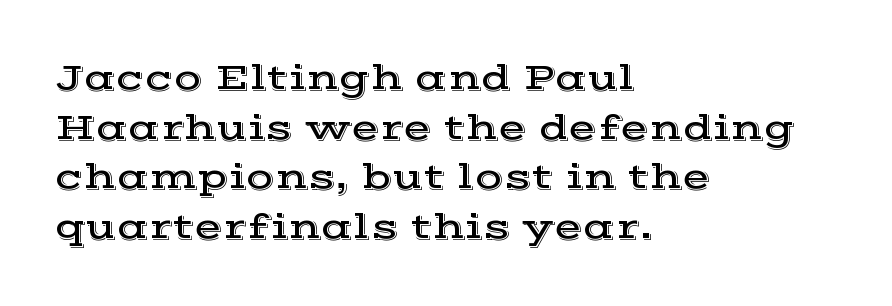
{"serif": "yes", "italic": "no", "width": "wide", "x_height": "medium", "monospaced": "no", "underline": "no", "align": "left", "line_spacing": "normal", "line_spacing_ratio": 1.34, "letter_spacing": "normal", "letter_spacing_em": 0.0, "glyph_px": 37}
